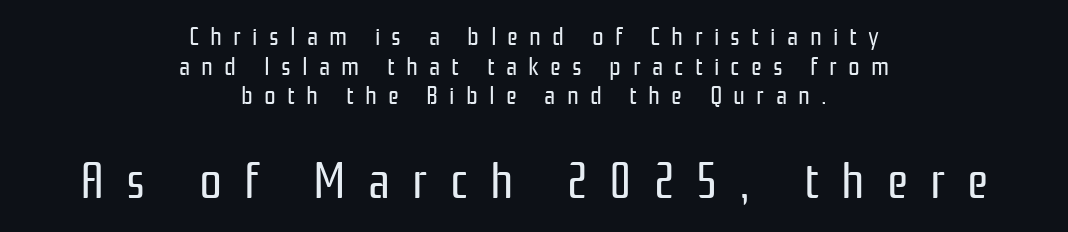
Look at the tracking — it's clearly loosened, letters drifting apart. The baseline area is clear. The specimen reads as upright at a glance. These lines huddle together more closely than default settings would place them. Grotesque or geometric, the face here clearly has no serifs.
